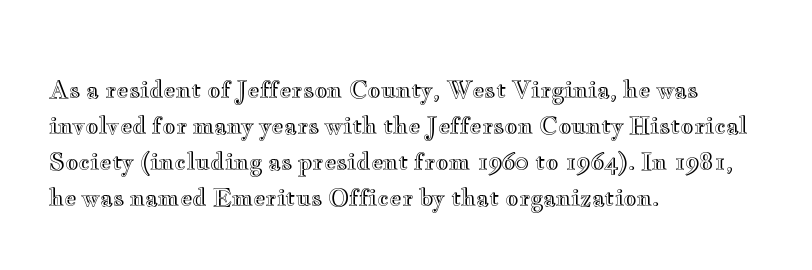
{"italic": "no", "underline": "no", "align": "left", "line_spacing": "normal", "line_spacing_ratio": 1.57, "letter_spacing": "normal", "letter_spacing_em": 0.0, "glyph_px": 23}
